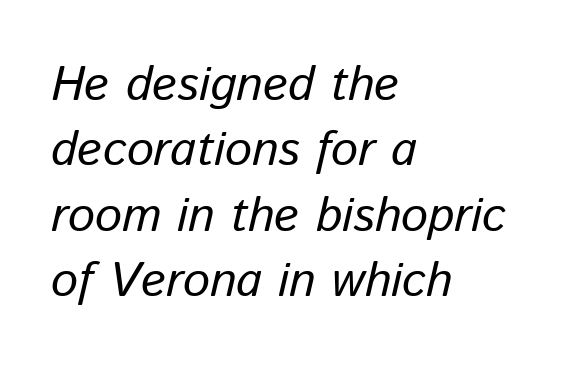
{"italic": "yes", "lean": "right", "slant_degrees": 13, "bold": "no", "weight": "regular", "width": "normal", "stroke_contrast": "low", "x_height": "medium", "monospaced": "no", "underline": "no", "align": "left", "line_spacing": "normal", "line_spacing_ratio": 1.36, "letter_spacing": "normal", "letter_spacing_em": 0.0, "glyph_px": 48}
